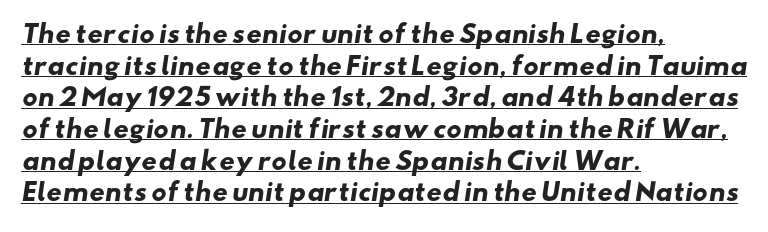
The image shows 24 px bold type; set left-aligned, normal line spacing (1.32x), normal letter spacing, underlined.
